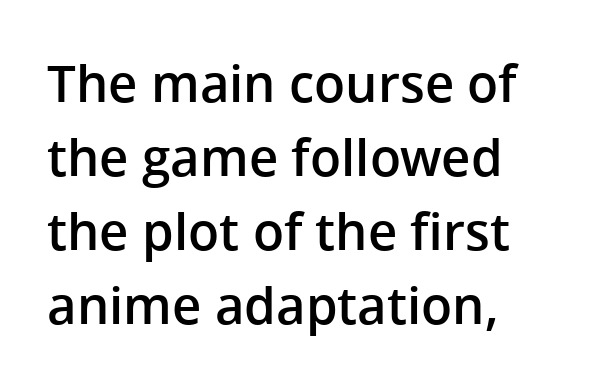
The image shows 51 px semibold sans-serif type, upright; set left-aligned, normal line spacing (1.45x), normal letter spacing, not underlined; low stroke contrast and a medium x-height.
